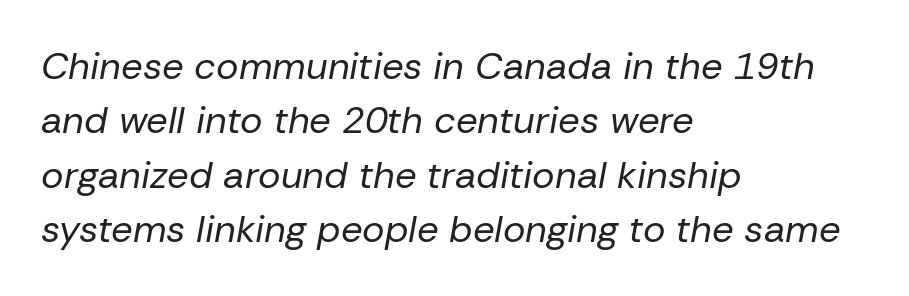
The image shows 38 px regular-weight type, italic (leaning right); set left-aligned, normal line spacing (1.43x), normal letter spacing, not underlined; low stroke contrast and a medium x-height.
